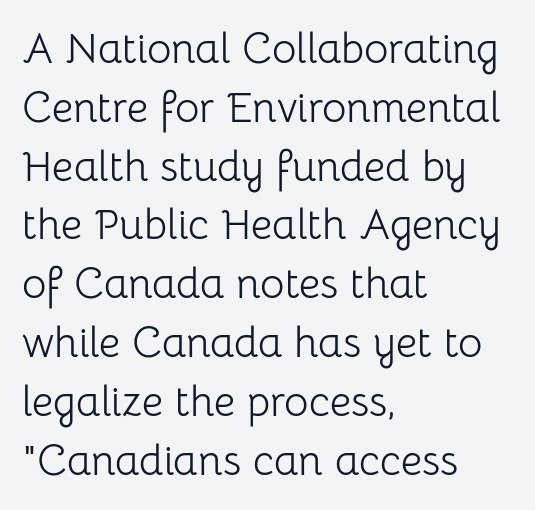
Q: Is the text bold? A: No.
Q: Is the text italic (slanted)? A: No, it is upright.
Q: Is the typeface a serif or a sans-serif typeface? A: Sans-serif.
Q: Is the text underlined? A: No.
Q: How is the paragraph aligned? A: Left-aligned.
Q: Is the spacing between letters normal or unusually wide? A: Normal.
Q: Is the spacing between lines tight, normal or loose? A: Normal.
Q: Width (condensed, normal, or wide)? A: Normal.
Q: Stroke contrast? A: Low.
Q: x-height? A: Medium.
Q: Monospaced? A: No.
